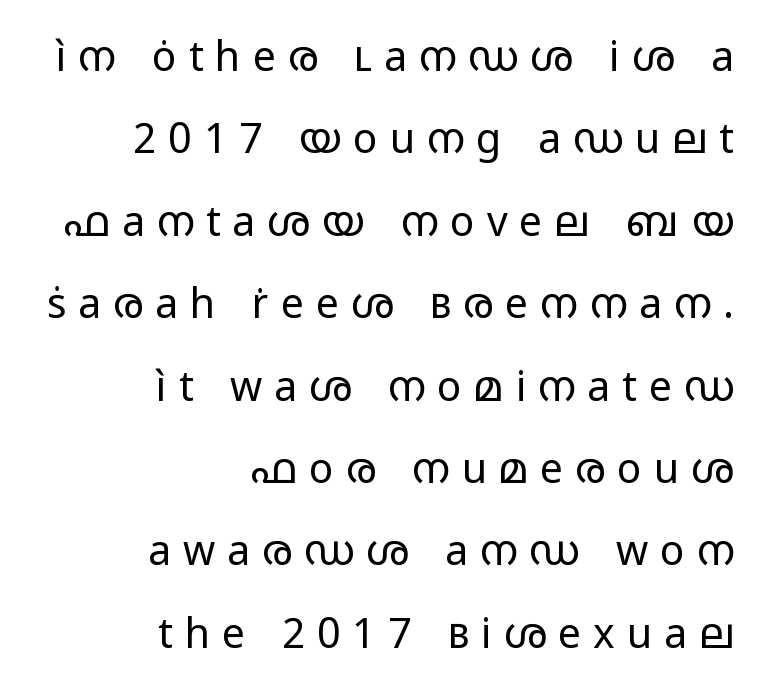
The image shows 41 px regular-weight, wide sans-serif type, upright; set right-aligned, loose line spacing (2.01x), unusually wide letter spacing (+0.29 em), not underlined; low stroke contrast and a medium x-height.
